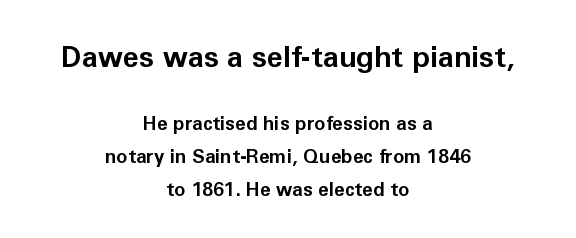
Q: Is the text bold? A: Yes.
Q: Is the text italic (slanted)? A: No, it is upright.
Q: Is the typeface a serif or a sans-serif typeface? A: Sans-serif.
Q: Is the text underlined? A: No.
Q: How is the paragraph aligned? A: Centered.
Q: Is the spacing between letters normal or unusually wide? A: Normal.
Q: Which block of text is set in a larger size, the first (top) or the second (bottom)? A: The first (top) one.
Q: Width (condensed, normal, or wide)? A: Normal.
Q: Stroke contrast? A: Low.
Q: x-height? A: Medium.
Q: Monospaced? A: No.
